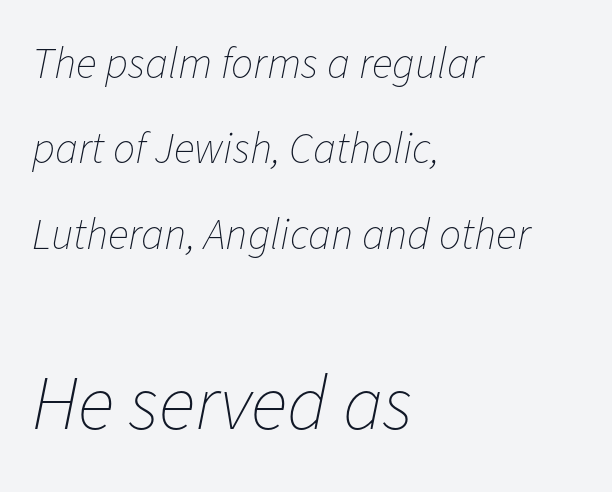
Q: Is the text bold? A: No.
Q: Is the text italic (slanted)? A: Yes, it leans right by about 11 degrees.
Q: Is the text underlined? A: No.
Q: How is the paragraph aligned? A: Left-aligned.
Q: Is the spacing between letters normal or unusually wide? A: Normal.
Q: Is the spacing between lines tight, normal or loose? A: Loose.
Q: Which block of text is set in a larger size, the first (top) or the second (bottom)? A: The second (bottom) one.
Q: Width (condensed, normal, or wide)? A: Normal.
Q: Stroke contrast? A: Low.
Q: x-height? A: Medium.
Q: Monospaced? A: No.
